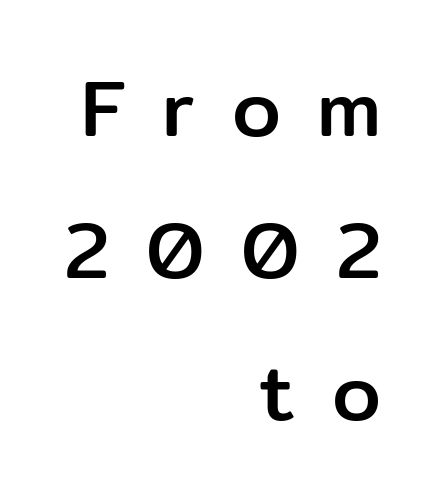
The image shows 79 px sans-serif type, upright; set right-aligned, line spacing 1.8x, unusually wide letter spacing (+0.46 em), not underlined; low stroke contrast and a medium x-height.
